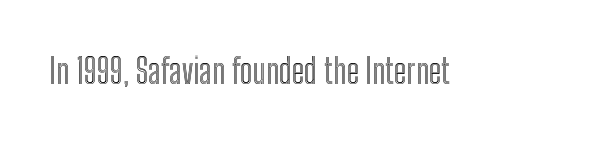
Has an underline been added? It has not. These lines were composed using upright roman letters. Characters follow at the spacing the type designer built in. Varying glyph widths throughout — classic text-font behaviour.
